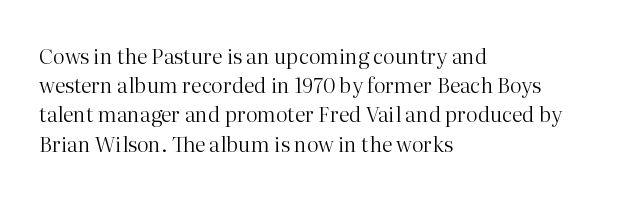
The image shows 21 px text type, upright; set left-aligned, normal line spacing (1.39x), normal letter spacing, not underlined.
